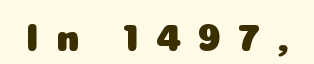
The image shows 38 px sans-serif type, upright; set unusually wide letter spacing (+0.44 em), not underlined; low stroke contrast and a medium x-height.
